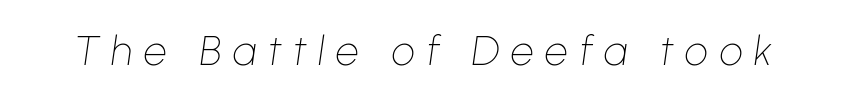
The image shows 41 px thin type, italic (leaning right); set unusually wide letter spacing (+0.28 em), not underlined; low stroke contrast and a medium x-height.
